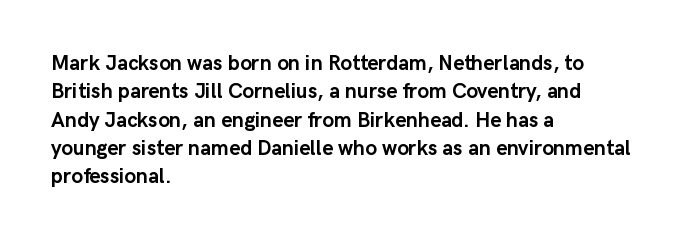
Q: Is the text bold? A: Yes.
Q: Is the text italic (slanted)? A: No, it is upright.
Q: Is the text underlined? A: No.
Q: How is the paragraph aligned? A: Left-aligned.
Q: Is the spacing between letters normal or unusually wide? A: Normal.
Q: Is the spacing between lines tight, normal or loose? A: Normal.
